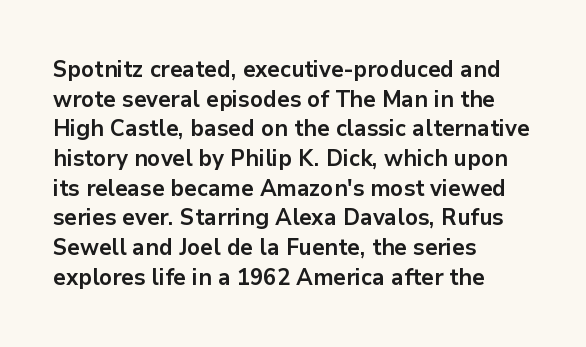
The image shows 23 px bold type, upright; set left-aligned, normal line spacing (1.29x), normal letter spacing, not underlined.
